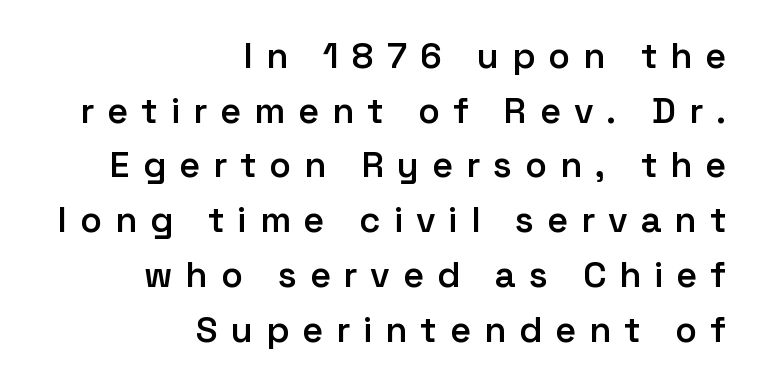
A typesetter would mark this as roman, not italic. Vertically, the passage feels balanced, rows spaced as you'd expect. The letters carry no serifs — their stems end cleanly without finishing strokes. The lines in this sample share a right terminus and differ only in where they begin. Tracking here is generous; glyphs stand well apart from one another. Moderately thickened strokes mark this as semibold type.
